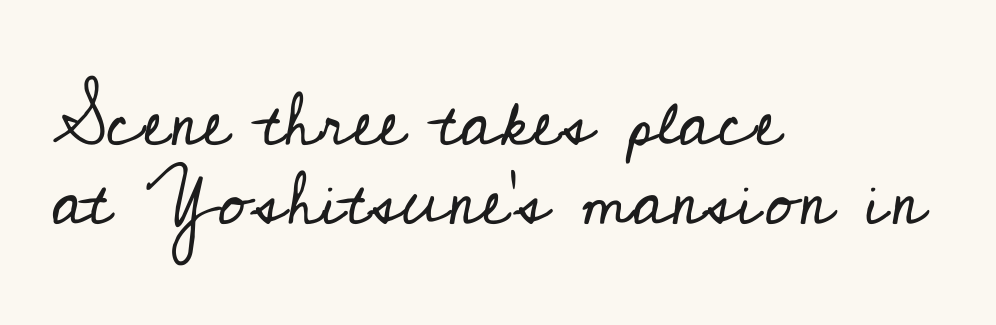
{"serif": "yes", "bold": "no", "weight": "regular", "width": "normal", "stroke_contrast": "low", "x_height": "small", "monospaced": "no", "underline": "no", "align": "left", "line_spacing": "tight", "line_spacing_ratio": 1.07, "letter_spacing": "normal", "letter_spacing_em": 0.0, "glyph_px": 74}
